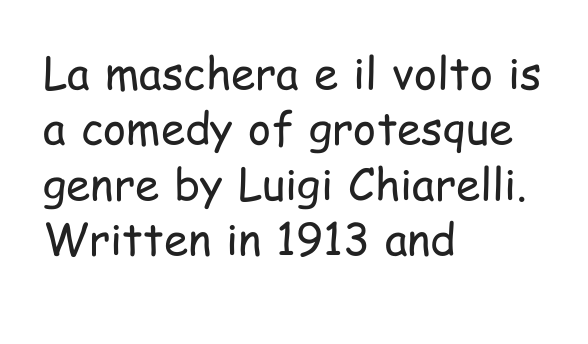
Reading down the block, your eye returns to a fixed left position each line. The letters stand straight up with perfectly vertical stems. Each letter keeps its own natural width here, so spacing adapts to shape. The letters sit at their default tracking, neither squeezed nor spread.
